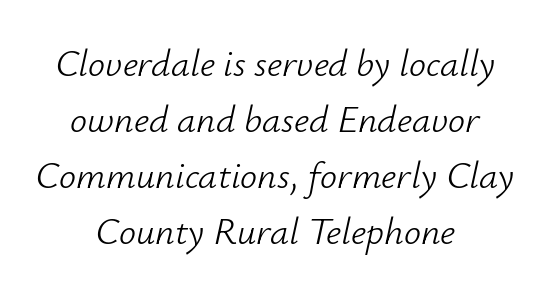
Q: Is the text bold? A: No.
Q: Is the text italic (slanted)? A: Yes, it leans right by about 12 degrees.
Q: Is the text underlined? A: No.
Q: How is the paragraph aligned? A: Centered.
Q: Is the spacing between letters normal or unusually wide? A: Normal.
Q: Is the spacing between lines tight, normal or loose? A: Normal.
Q: Width (condensed, normal, or wide)? A: Normal.
Q: Stroke contrast? A: Low.
Q: x-height? A: Small.
Q: Monospaced? A: No.
